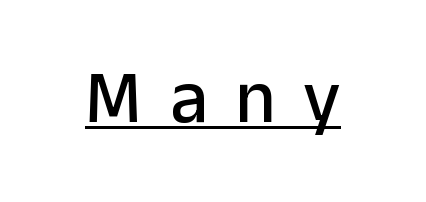
The image shows 75 px sans-serif type, upright; set unusually wide letter spacing (+0.37 em), underlined; low stroke contrast and a medium x-height.
